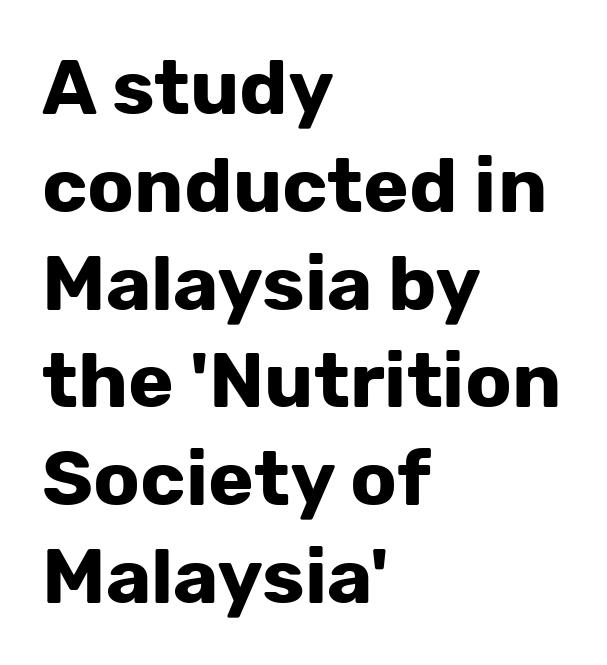
{"serif": "no", "italic": "no", "bold": "yes", "weight": "bold", "width": "normal", "stroke_contrast": "low", "x_height": "medium", "monospaced": "no", "underline": "no", "align": "left", "line_spacing": "normal", "line_spacing_ratio": 1.27, "letter_spacing": "normal", "letter_spacing_em": 0.0, "glyph_px": 77}
